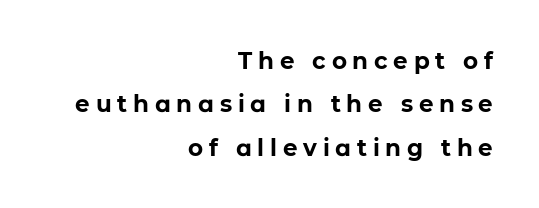
{"italic": "no", "bold": "yes", "underline": "no", "align": "right", "line_spacing_ratio": 1.89, "letter_spacing": "wide", "letter_spacing_em": 0.25, "glyph_px": 23}
